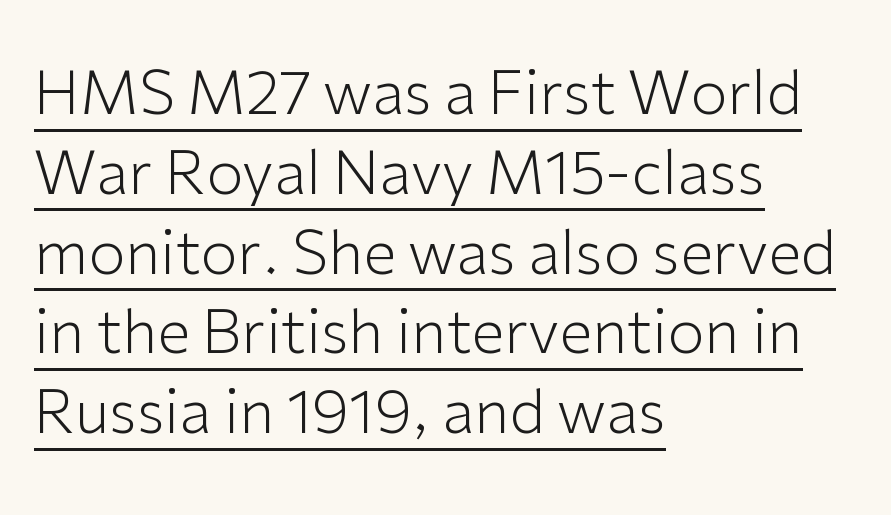
The letters sit at their default tracking, neither squeezed nor spread. Alignment: flush left. Posture: upright roman. The specimen includes a rule beneath the text block's lines. The face used here is proportionally spaced, like ordinary book or web type. These lines are composed in type without serifs.
